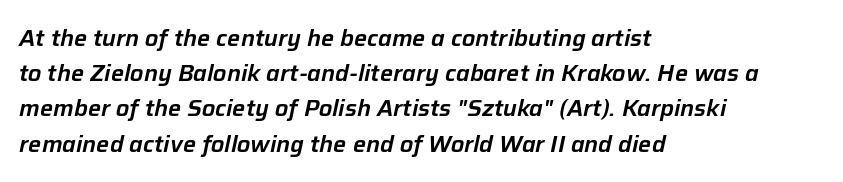
{"italic": "yes", "lean": "right", "slant_degrees": 12, "underline": "no", "align": "left", "line_spacing": "normal", "line_spacing_ratio": 1.53, "letter_spacing": "normal", "letter_spacing_em": 0.0, "glyph_px": 23}
